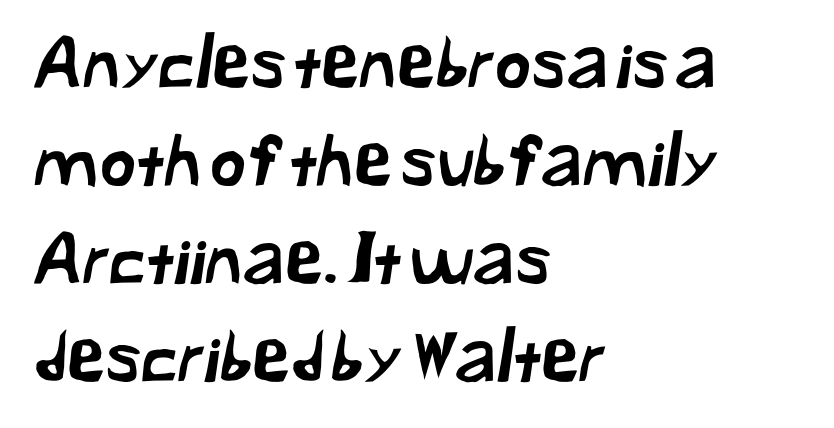
The image shows 70 px sans-serif type; set left-aligned, normal line spacing (1.4x), normal letter spacing, not underlined; low stroke contrast and a medium x-height.
